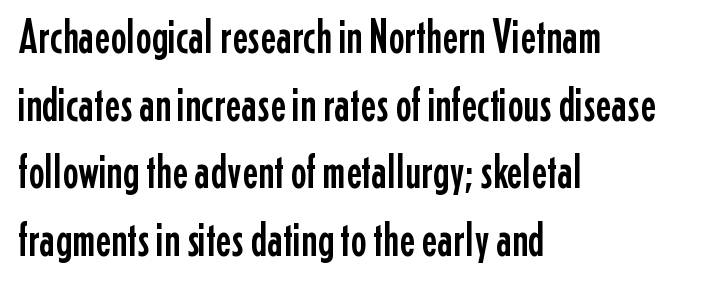
Q: Is the text italic (slanted)? A: No, it is upright.
Q: Is the typeface a serif or a sans-serif typeface? A: Sans-serif.
Q: Is the text underlined? A: No.
Q: How is the paragraph aligned? A: Left-aligned.
Q: Is the spacing between letters normal or unusually wide? A: Normal.
Q: Is the spacing between lines tight, normal or loose? A: Normal.
Q: Width (condensed, normal, or wide)? A: Condensed.
Q: Stroke contrast? A: Low.
Q: x-height? A: Medium.
Q: Monospaced? A: No.
